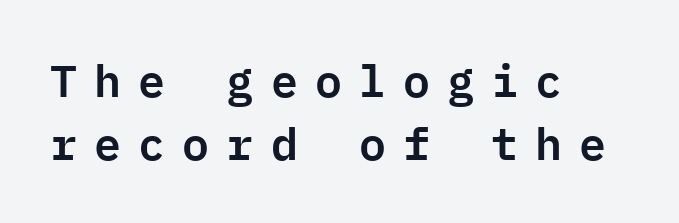
The ragged edge is on the right, which tells us the setting is flush left. Check the space under the baseline: it is left empty. Honestly, the letter spacing is so wide it's the main thing you notice. You can tell it's not italic because the verticals are truly vertical. What's the leading like? Ordinary, nothing unusual. You could count columns in this text — the font is strictly monospaced.
